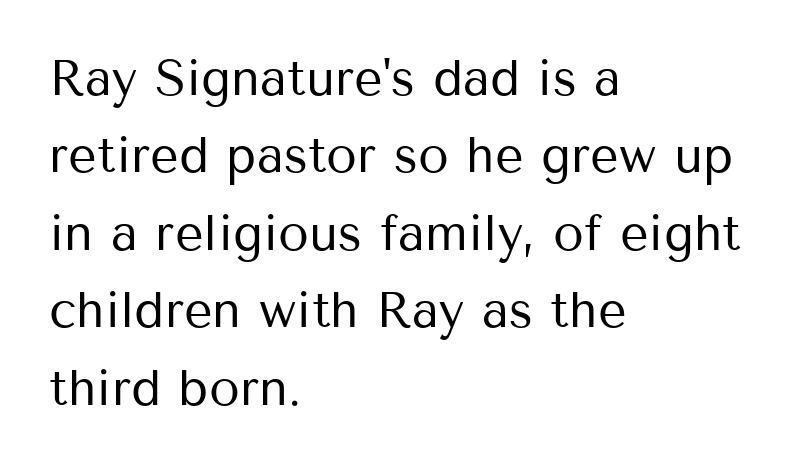
Q: Is the text bold? A: No.
Q: Is the text italic (slanted)? A: No, it is upright.
Q: Is the typeface a serif or a sans-serif typeface? A: Sans-serif.
Q: Is the text underlined? A: No.
Q: How is the paragraph aligned? A: Left-aligned.
Q: Is the spacing between letters normal or unusually wide? A: Normal.
Q: Is the spacing between lines tight, normal or loose? A: Normal.
Q: Width (condensed, normal, or wide)? A: Normal.
Q: Stroke contrast? A: Medium.
Q: x-height? A: Medium.
Q: Monospaced? A: No.
